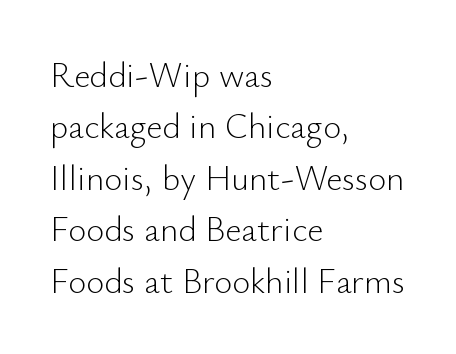
Where is the straight margin? On the left. The horizontal fit of the characters is conventional and even. Notice how descenders clear the ascenders below comfortably — that's standard leading. The passage shown is not bold in any degree.
